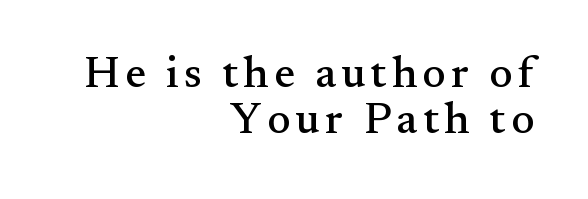
Q: Is the text italic (slanted)? A: No, it is upright.
Q: Is the typeface a serif or a sans-serif typeface? A: Serif.
Q: Is the text underlined? A: No.
Q: How is the paragraph aligned? A: Right-aligned.
Q: Is the spacing between lines tight, normal or loose? A: Tight.
Q: Width (condensed, normal, or wide)? A: Normal.
Q: Stroke contrast? A: Medium.
Q: x-height? A: Small.
Q: Monospaced? A: No.
